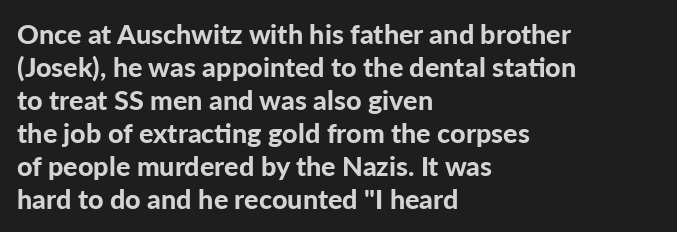
Words float on clear page, feet unadorned. Does the lettering tilt? It doesn't — this is upright. Visually the block forms a straight wall on the left and a jagged coastline on the right. These words are printed bold, with thick strokes throughout. Characters follow at the spacing the type designer built in.
